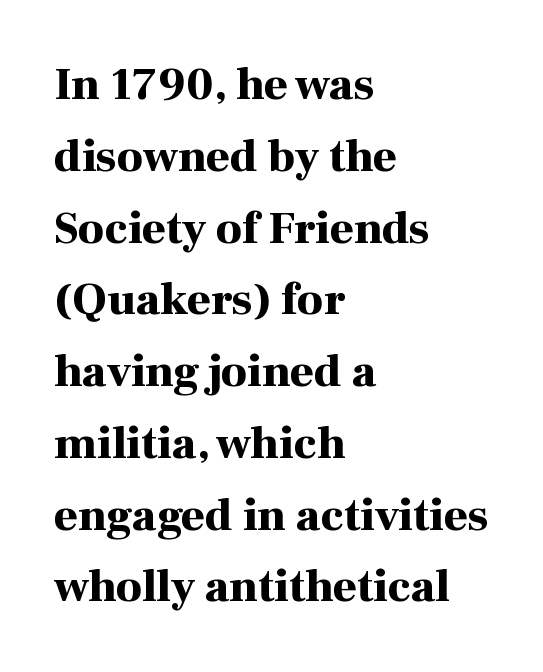
{"serif": "yes", "italic": "no", "bold": "yes", "weight": "bold", "width": "normal", "stroke_contrast": "high", "x_height": "medium", "monospaced": "no", "underline": "no", "align": "left", "line_spacing": "normal", "line_spacing_ratio": 1.56, "letter_spacing": "normal", "letter_spacing_em": 0.0, "glyph_px": 46}
